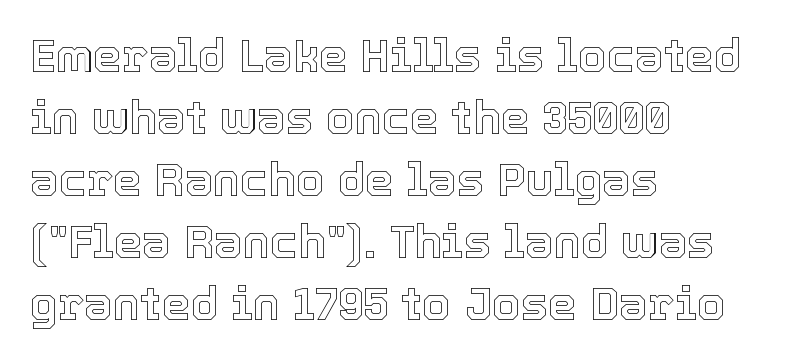
{"italic": "no", "width": "normal", "x_height": "medium", "monospaced": "no", "underline": "no", "align": "left", "line_spacing": "normal", "line_spacing_ratio": 1.35, "letter_spacing": "normal", "letter_spacing_em": 0.0, "glyph_px": 46}
